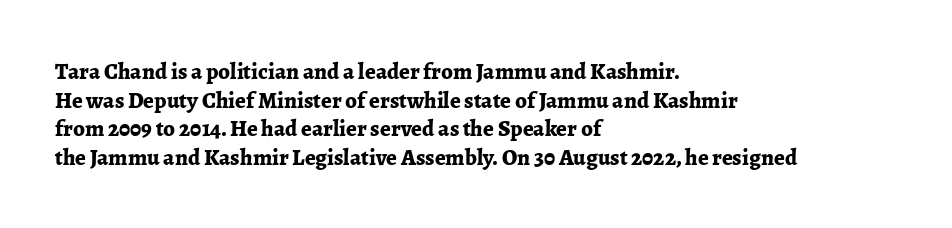
The image shows 23 px bold type, upright; set left-aligned, line spacing 1.24x, normal letter spacing, not underlined.
